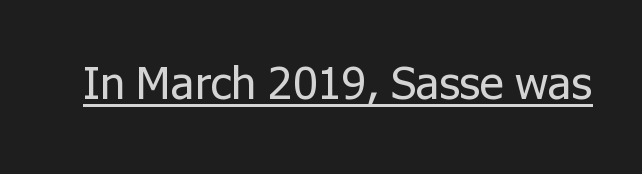
The image shows 46 px regular-weight sans-serif type, upright; set normal letter spacing, underlined; low stroke contrast and a medium x-height.
